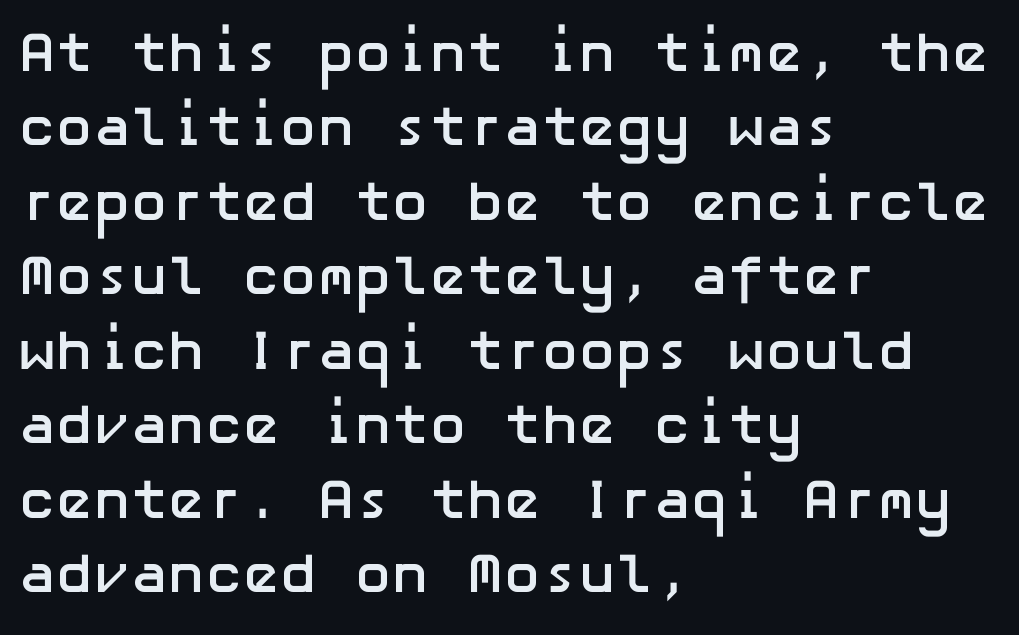
The image shows 56 px semibold sans-serif type, upright; set left-aligned, normal line spacing (1.33x), normal letter spacing, not underlined; low stroke contrast and a medium x-height.
